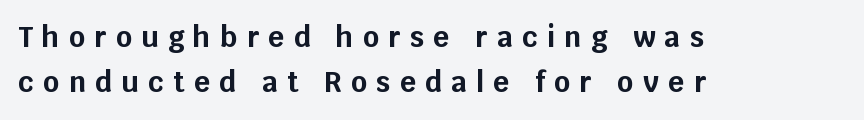
The image shows 28 px bold sans-serif type, upright; set left-aligned, normal line spacing (1.62x), unusually wide letter spacing (+0.33 em), not underlined; low stroke contrast and a large x-height.
